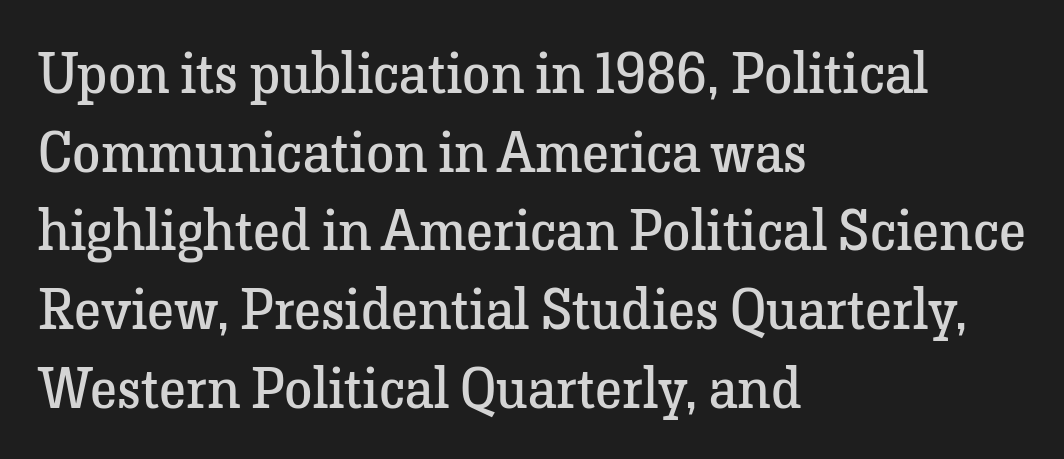
The image shows 57 px regular-weight serif type, upright; set left-aligned, normal line spacing (1.38x), normal letter spacing, not underlined; low stroke contrast and a medium x-height.
